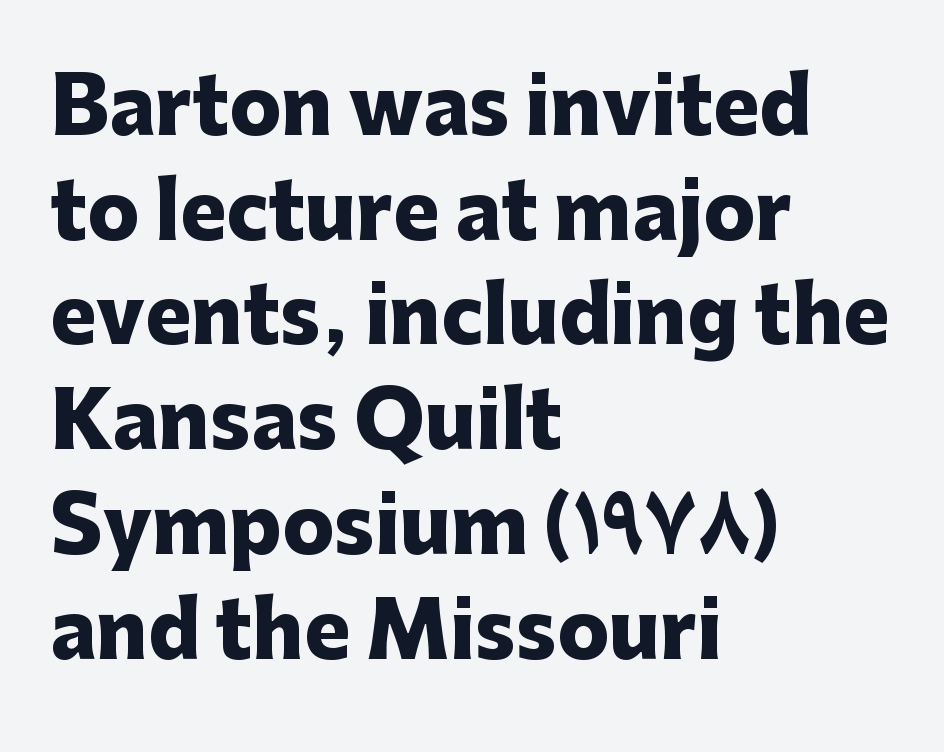
How heavy is the stroke? Heavy — this is a bold. Quick note: underline off. To sum up the face: it is a sans, with no serifs. These lines are rendered in a variable-pitch font. Characters remain perfectly vertical along every line. Line starts are locked; line ends wander.
